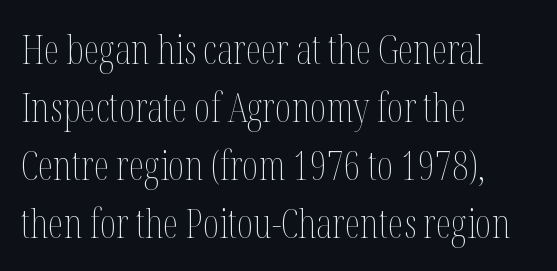
The image shows 40 px thin, condensed type, upright; set left-aligned, normal line spacing (1.45x), normal letter spacing, not underlined; medium stroke contrast and a medium x-height.
